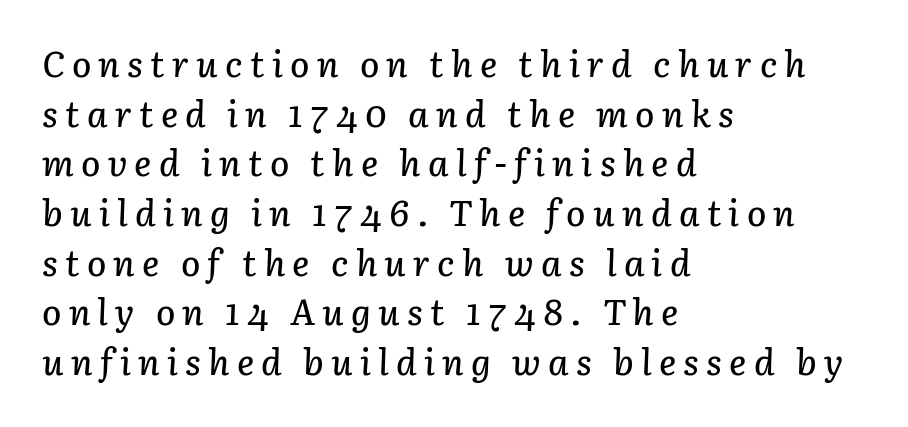
Q: Is the text italic (slanted)? A: Yes, it leans right by about 3 degrees.
Q: Is the text underlined? A: No.
Q: How is the paragraph aligned? A: Left-aligned.
Q: Is the spacing between letters normal or unusually wide? A: Unusually wide.
Q: Is the spacing between lines tight, normal or loose? A: Normal.
Q: Width (condensed, normal, or wide)? A: Normal.
Q: Stroke contrast? A: Low.
Q: x-height? A: Medium.
Q: Monospaced? A: No.
